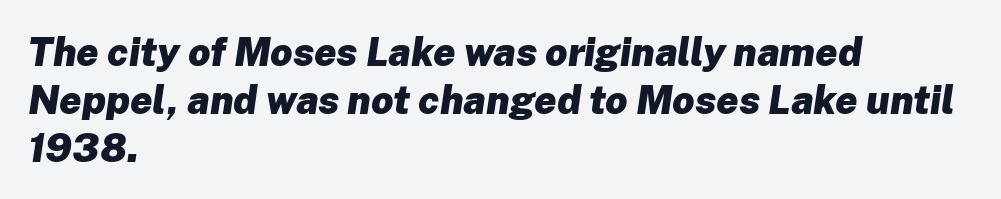
Where is the straight margin? On the left. Descender tails drop into unmarked territory. Chunky letters — that's bold for sure. The rendering applies a slant to the glyphs. You could call the tracking neutral — neither tight nor loose. The passage shown is typed in a proportional face where columns would drift.
